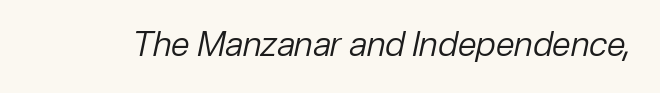
Q: Is the text bold? A: No.
Q: Is the text italic (slanted)? A: Yes, it leans right by about 12 degrees.
Q: Is the text underlined? A: No.
Q: Is the spacing between letters normal or unusually wide? A: Normal.
Q: Width (condensed, normal, or wide)? A: Normal.
Q: Stroke contrast? A: Low.
Q: x-height? A: Medium.
Q: Monospaced? A: No.
